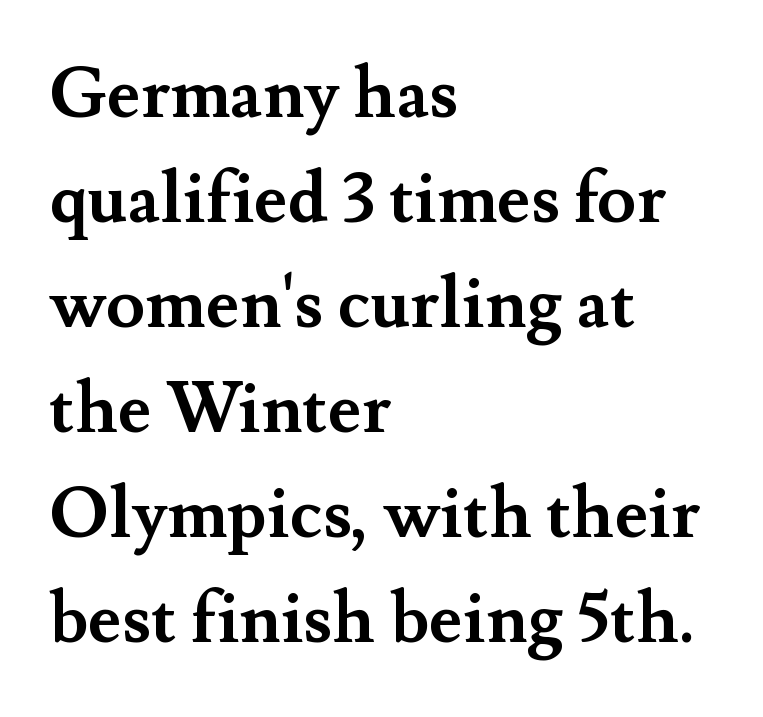
Characters follow at the spacing the type designer built in. Line spacing here is normal. Typographic density is high because the face is bold. Character widths vary here, with narrow letters taking less room than wide ones. The text was rendered using a seriffed face with decorative stroke endings. The zone under the glyphs is completely vacant.
